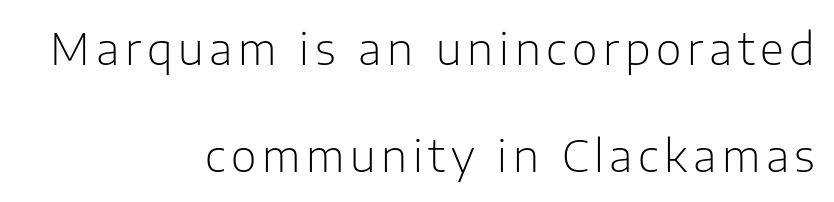
Here the designer chose a conventional face with non-uniform glyph widths. A sans-serif font was chosen for this passage. A light-to-regular cut is what we see here. The letters stand straight up with perfectly vertical stems. Summary of vertical rhythm: relaxed, with wide interline spacing.
